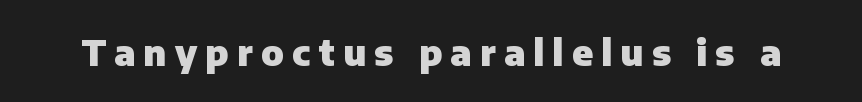
The image shows 36 px heavy sans-serif type, upright; set unusually wide letter spacing (+0.23 em), not underlined; low stroke contrast and a medium x-height.
